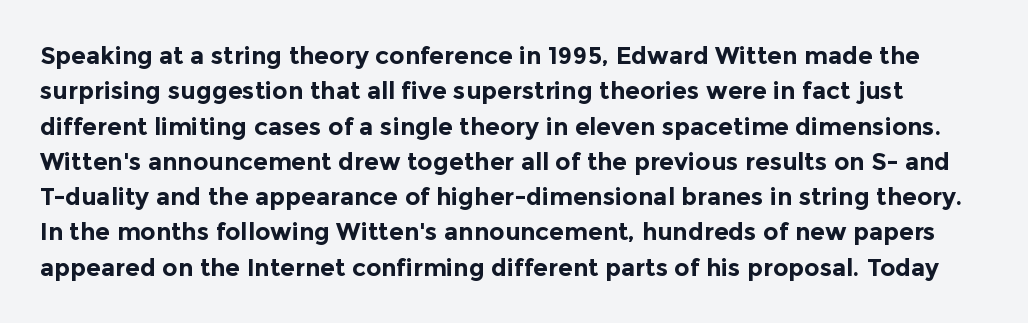
There is no visible air inserted between adjacent glyphs. Caption: bold face, heavy strokes. Lines of text with bare space underneath. Quick note: interline space is typical.
